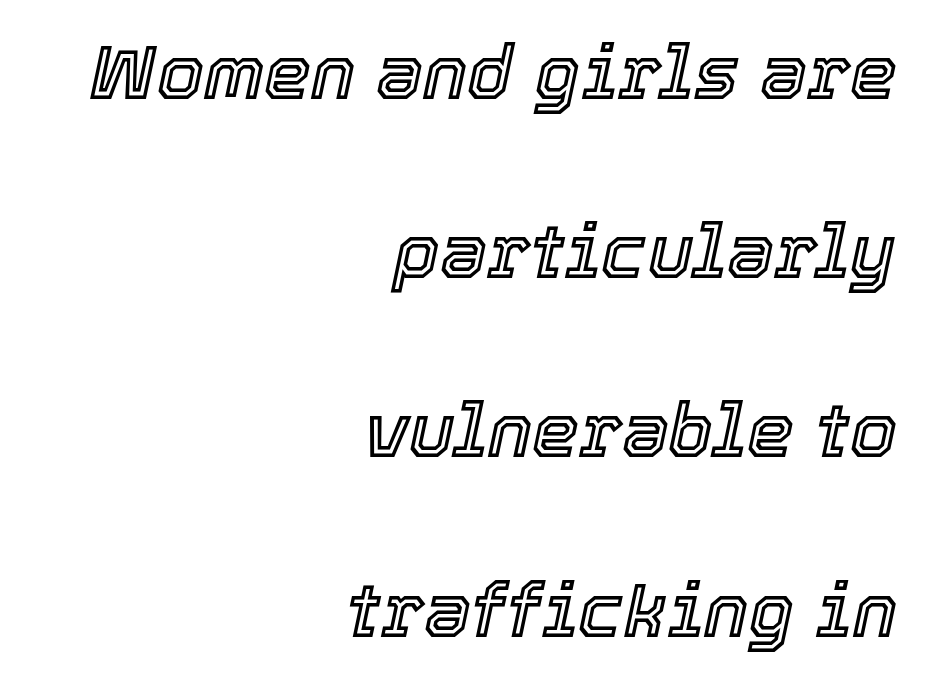
Words appear dense and cohesive because spacing is normal. Regarding leading, the lines here are spaced well apart. Italic? Definitely — the glyphs are oblique. Short and long lines alike share a common ending point at right. Bare-footed words on every line.
